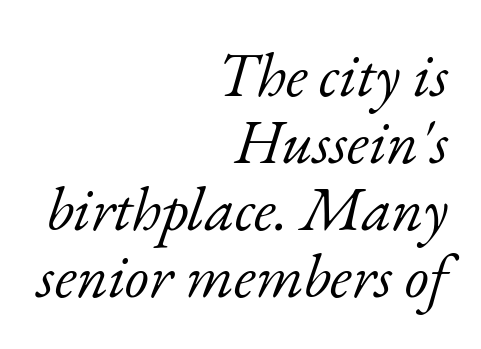
{"serif": "yes", "italic": "yes", "lean": "right", "slant_degrees": 17, "bold": "no", "weight": "light", "width": "normal", "stroke_contrast": "low", "x_height": "small", "monospaced": "no", "underline": "no", "align": "right", "line_spacing": "tight", "line_spacing_ratio": 1.08, "letter_spacing": "normal", "letter_spacing_em": 0.0, "glyph_px": 62}
